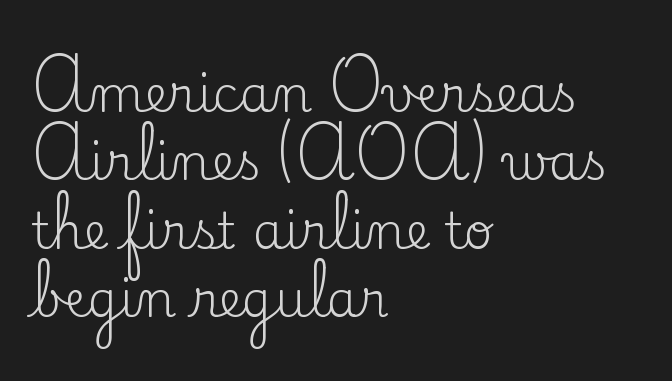
The image shows 50 px regular-weight type, upright; set left-aligned, normal line spacing (1.37x), normal letter spacing, not underlined; low stroke contrast and a small x-height.
